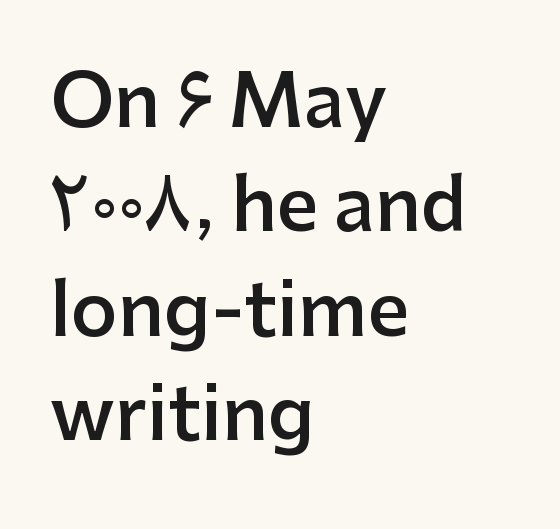
Q: Is the text bold? A: Semi-bold.
Q: Is the text italic (slanted)? A: No, it is upright.
Q: Is the typeface a serif or a sans-serif typeface? A: Sans-serif.
Q: Is the text underlined? A: No.
Q: How is the paragraph aligned? A: Left-aligned.
Q: Is the spacing between letters normal or unusually wide? A: Normal.
Q: Is the spacing between lines tight, normal or loose? A: Normal.
Q: Width (condensed, normal, or wide)? A: Normal.
Q: Stroke contrast? A: Low.
Q: x-height? A: Medium.
Q: Monospaced? A: No.
